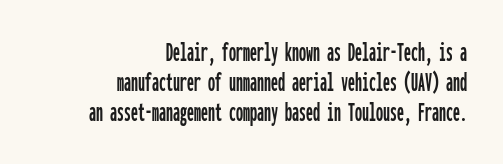
Q: Is the text italic (slanted)? A: No, it is upright.
Q: Is the typeface a serif or a sans-serif typeface? A: Sans-serif.
Q: Is the text underlined? A: No.
Q: How is the paragraph aligned? A: Right-aligned.
Q: Is the spacing between letters normal or unusually wide? A: Normal.
Q: Is the spacing between lines tight, normal or loose? A: Tight.
Q: Width (condensed, normal, or wide)? A: Condensed.
Q: Stroke contrast? A: Low.
Q: x-height? A: Medium.
Q: Monospaced? A: Yes.
